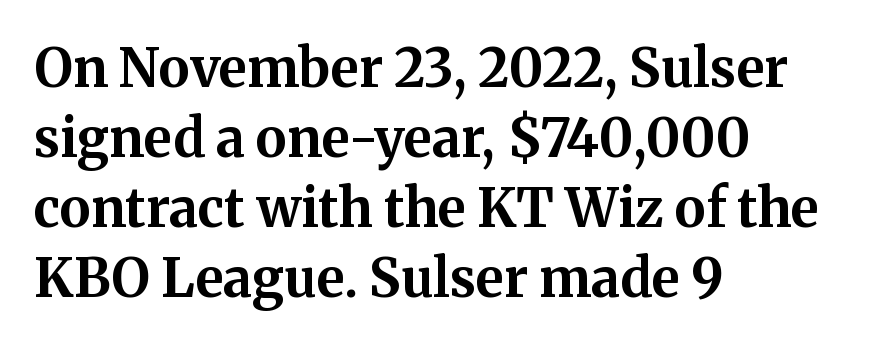
A roman cut, with each character standing at attention. Weight check: bold — yes, fully. In terms of letterspacing, this is plain default setting. Has an underline been added? It has not. Visually the block forms a straight wall on the left and a jagged coastline on the right.
